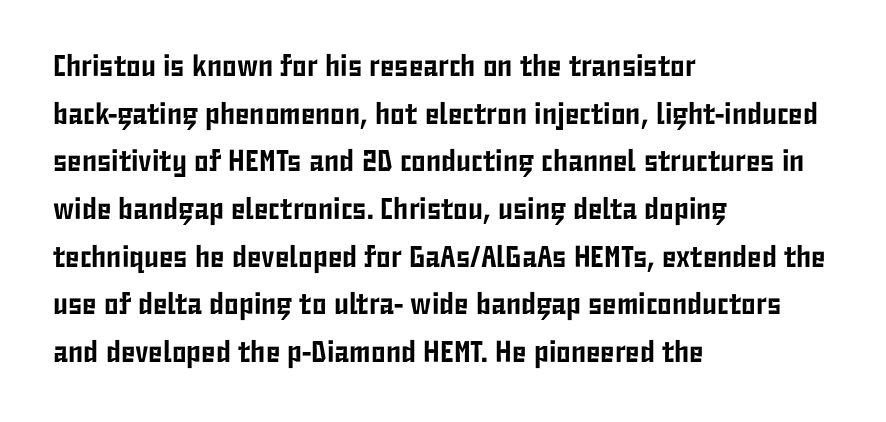
{"serif": "no", "italic": "no", "width": "condensed", "stroke_contrast": "low", "x_height": "medium", "monospaced": "no", "underline": "no", "align": "left", "line_spacing": "normal", "line_spacing_ratio": 1.59, "letter_spacing": "normal", "letter_spacing_em": 0.0, "glyph_px": 30}
